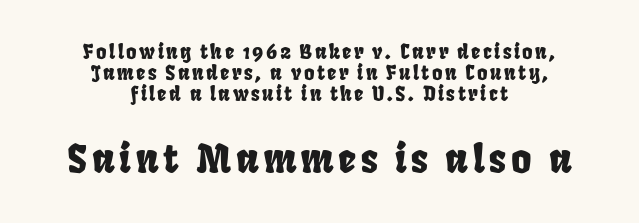
{"serif": "no", "width": "condensed", "stroke_contrast": "low", "x_height": "large", "monospaced": "no", "underline": "no", "align": "center", "line_spacing": "tight", "line_spacing_ratio": 1.06, "larger_block": "second", "size_ratio": 1.95, "glyph_px": 39}
